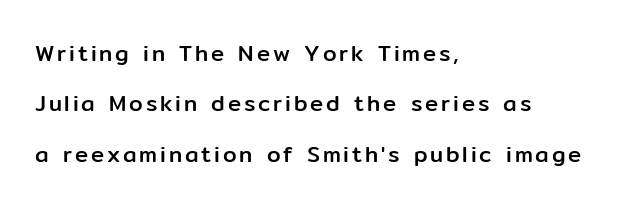
The image shows 22 px text type, upright; set left-aligned, loose line spacing (2.29x), not underlined.
